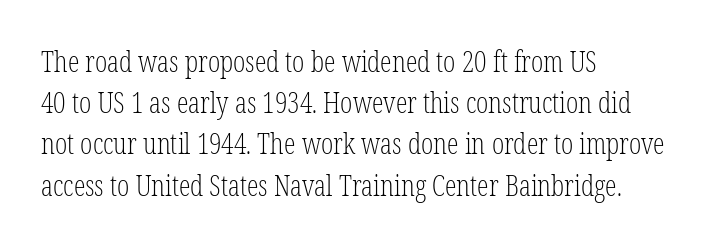
{"serif": "yes", "italic": "no", "bold": "no", "weight": "light", "width": "condensed", "stroke_contrast": "low", "x_height": "medium", "monospaced": "no", "underline": "no", "align": "left", "line_spacing": "normal", "line_spacing_ratio": 1.42, "letter_spacing": "normal", "letter_spacing_em": 0.0, "glyph_px": 29}
